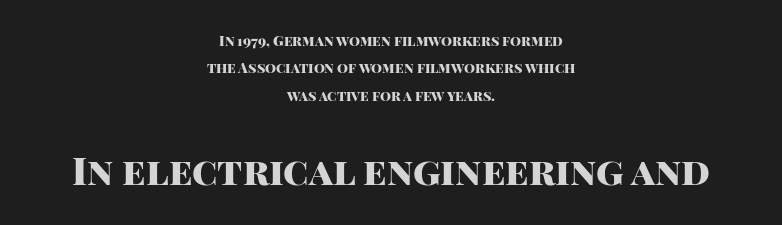
The image shows 38 px heavy sans-serif type, upright; set centered, loose line spacing (1.96x), normal letter spacing, not underlined; the second (bottom) block is 2.71x larger; high stroke contrast and a large x-height.
